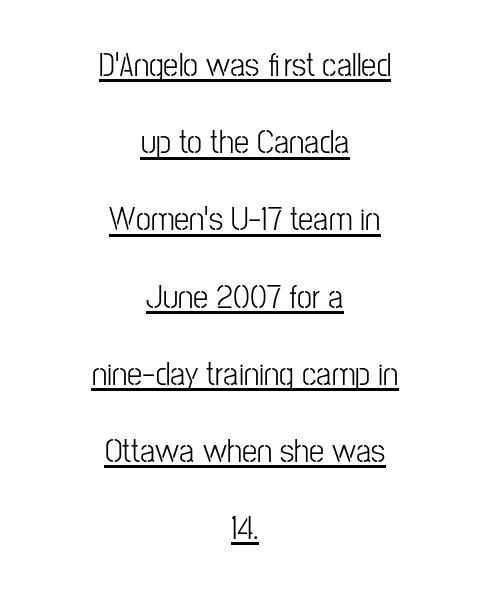
Q: Is the text bold? A: No.
Q: Is the text italic (slanted)? A: No, it is upright.
Q: Is the typeface a serif or a sans-serif typeface? A: Sans-serif.
Q: Is the text underlined? A: Yes.
Q: How is the paragraph aligned? A: Centered.
Q: Is the spacing between letters normal or unusually wide? A: Normal.
Q: Is the spacing between lines tight, normal or loose? A: Loose.
Q: Width (condensed, normal, or wide)? A: Condensed.
Q: Stroke contrast? A: Low.
Q: x-height? A: Medium.
Q: Monospaced? A: No.
